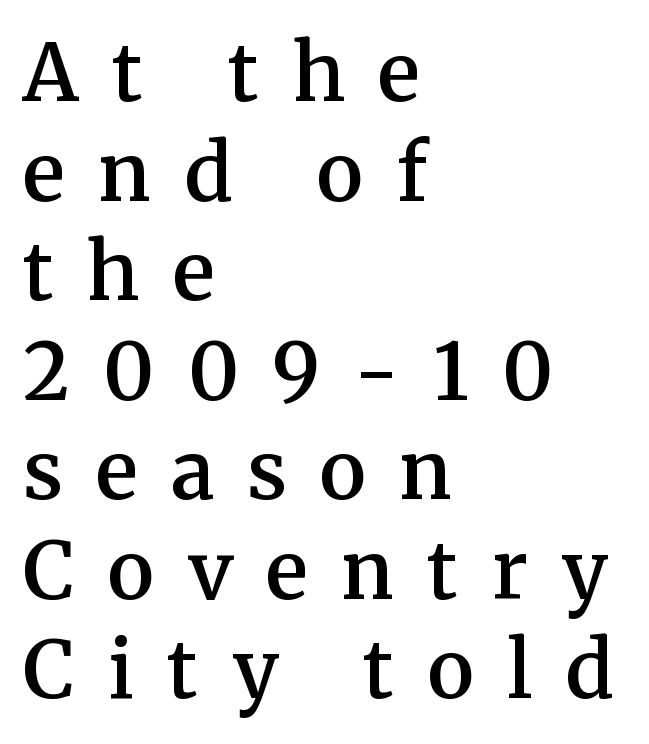
{"serif": "yes", "italic": "no", "bold": "semi", "weight": "semibold", "width": "normal", "stroke_contrast": "medium", "x_height": "medium", "monospaced": "no", "underline": "no", "align": "left", "line_spacing": "normal", "line_spacing_ratio": 1.26, "letter_spacing": "wide", "letter_spacing_em": 0.42, "glyph_px": 79}
